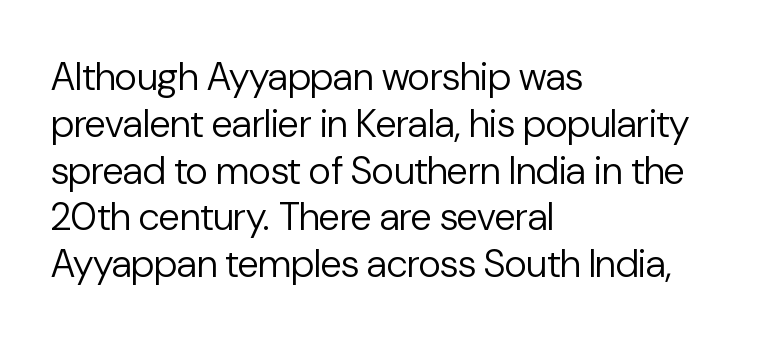
{"serif": "no", "italic": "no", "bold": "no", "weight": "regular", "width": "normal", "stroke_contrast": "low", "x_height": "medium", "monospaced": "no", "underline": "no", "align": "left", "line_spacing_ratio": 1.2, "letter_spacing": "normal", "letter_spacing_em": 0.0, "glyph_px": 39}
